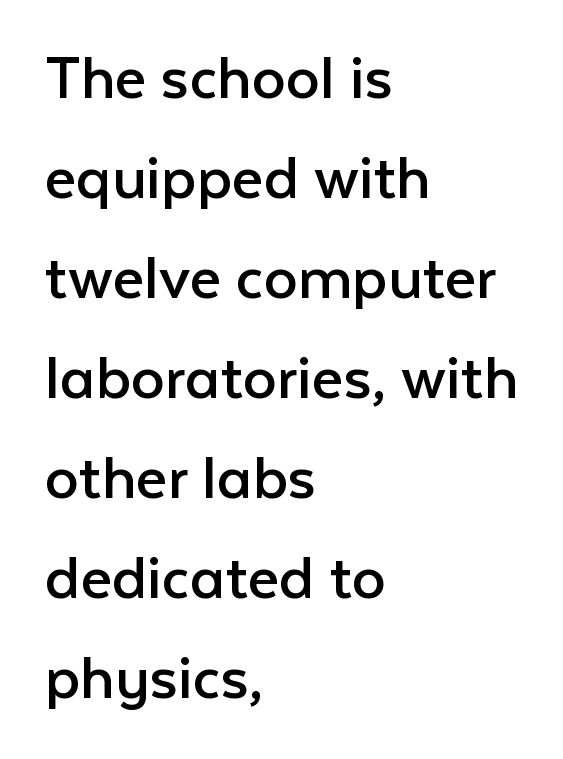
The image shows 68 px regular-weight sans-serif type, upright; set left-aligned, normal line spacing (1.47x), normal letter spacing, not underlined; low stroke contrast and a medium x-height.
